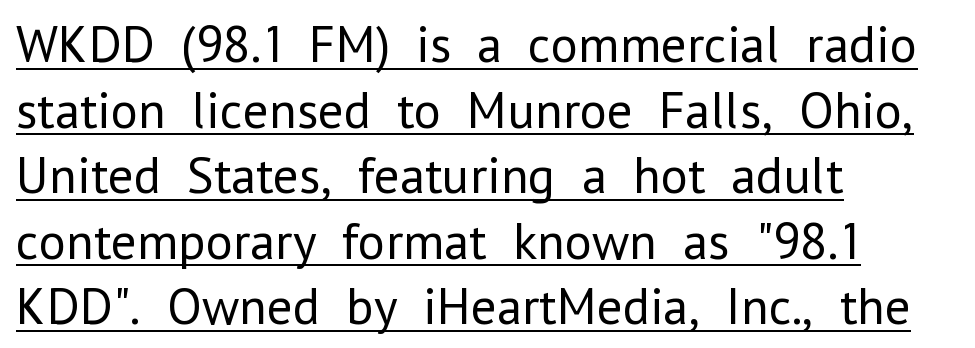
{"serif": "no", "italic": "no", "bold": "no", "weight": "regular", "width": "normal", "stroke_contrast": "low", "x_height": "medium", "monospaced": "no", "underline": "yes", "align": "left", "line_spacing": "normal", "line_spacing_ratio": 1.26, "letter_spacing": "normal", "letter_spacing_em": 0.0, "glyph_px": 52}
